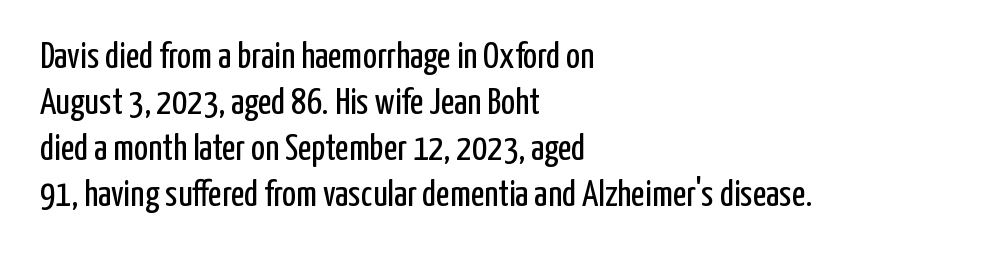
{"serif": "no", "italic": "no", "bold": "no", "weight": "regular", "width": "condensed", "stroke_contrast": "low", "x_height": "medium", "monospaced": "no", "underline": "no", "align": "left", "line_spacing_ratio": 1.24, "letter_spacing": "normal", "letter_spacing_em": 0.0, "glyph_px": 37}
